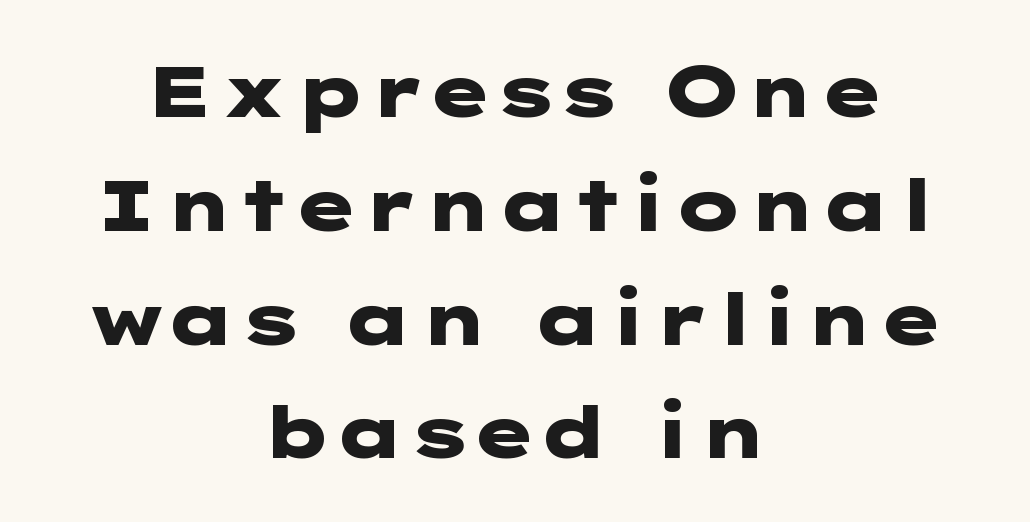
Q: Is the text bold? A: Yes.
Q: Is the text italic (slanted)? A: No, it is upright.
Q: Is the typeface a serif or a sans-serif typeface? A: Sans-serif.
Q: Is the text underlined? A: No.
Q: How is the paragraph aligned? A: Centered.
Q: Is the spacing between letters normal or unusually wide? A: Normal.
Q: Is the spacing between lines tight, normal or loose? A: Normal.
Q: Width (condensed, normal, or wide)? A: Wide.
Q: Stroke contrast? A: Low.
Q: x-height? A: Medium.
